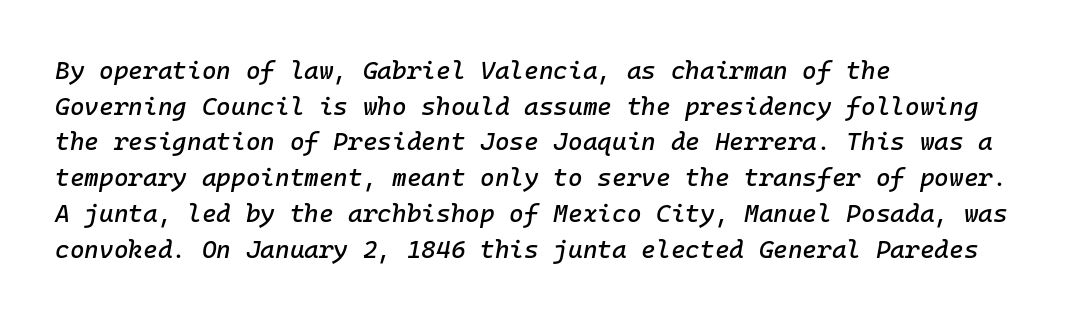
There's an unmistakable incline to the writing here. Plain, unruled lines of type. Vertically, the passage feels balanced, rows spaced as you'd expect. The face used here is rendered with its standard letterfit. In CSS terms this would be text-align: left.
